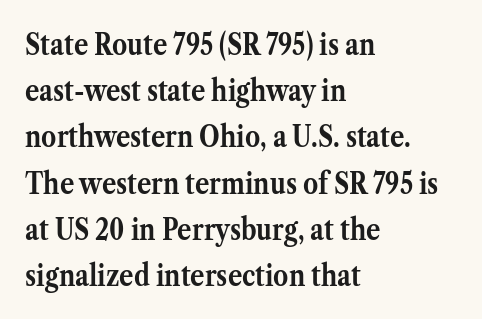
Q: Is the text bold? A: Yes.
Q: Is the text italic (slanted)? A: No, it is upright.
Q: Is the typeface a serif or a sans-serif typeface? A: Serif.
Q: Is the text underlined? A: No.
Q: How is the paragraph aligned? A: Left-aligned.
Q: Is the spacing between letters normal or unusually wide? A: Normal.
Q: Is the spacing between lines tight, normal or loose? A: Normal.
Q: Width (condensed, normal, or wide)? A: Normal.
Q: Stroke contrast? A: Medium.
Q: x-height? A: Medium.
Q: Monospaced? A: No.
